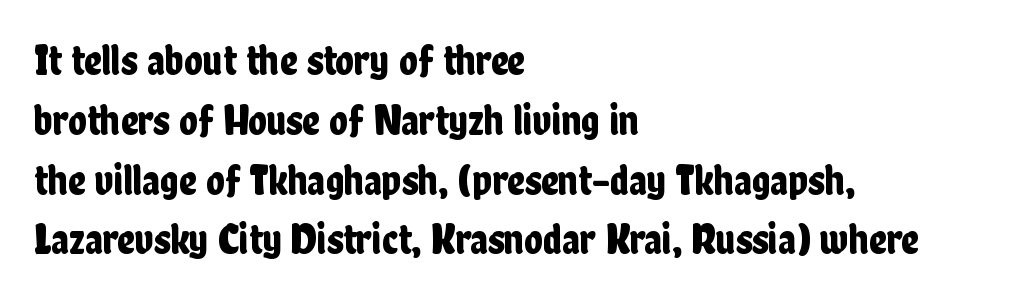
The image shows 43 px condensed sans-serif type, upright; set left-aligned, normal line spacing (1.39x), normal letter spacing, not underlined; low stroke contrast and a medium x-height.
